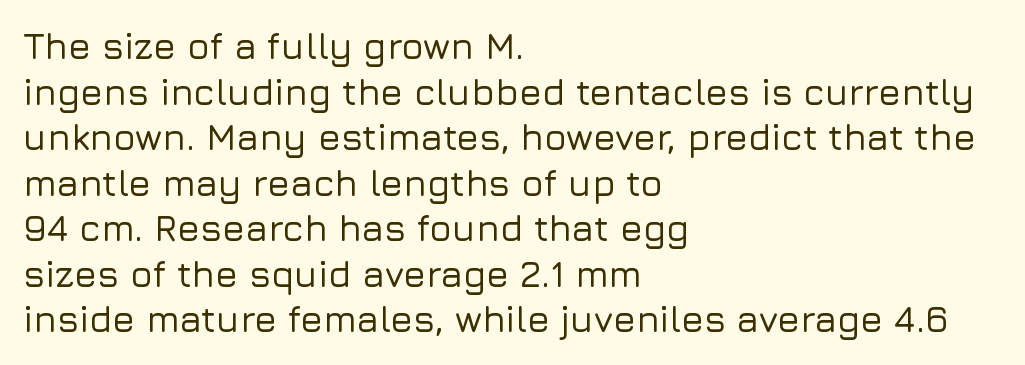
Serifs: no, the terminals of the letterforms are clean. The axis of the letterforms is exactly vertical. The specimen omits any rule beneath the text block's lines. This rendering leaves character spacing at its baseline value.
